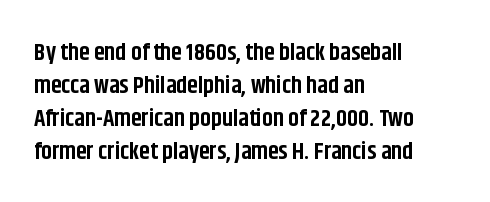
The tracking reads as untouched default to a designer's eye. Check the space under the baseline: it is left empty. The letters stand straight up with perfectly vertical stems. Each line starts at the same left margin while the right side varies. Weight check: bold — yes, fully. These lines sit exactly where default settings would place them.
